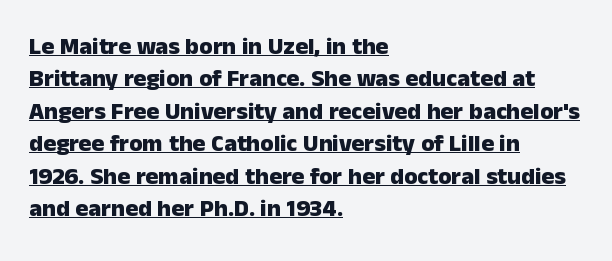
Q: Is the text bold? A: Yes.
Q: Is the text italic (slanted)? A: No, it is upright.
Q: Is the text underlined? A: Yes.
Q: How is the paragraph aligned? A: Left-aligned.
Q: Is the spacing between letters normal or unusually wide? A: Normal.
Q: Is the spacing between lines tight, normal or loose? A: Normal.
